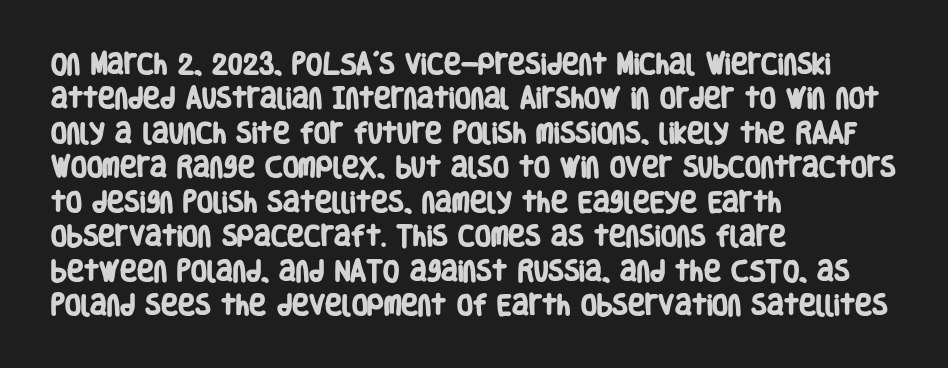
The image shows 23 px bold type; set left-aligned, normal line spacing (1.5x), normal letter spacing, not underlined.
